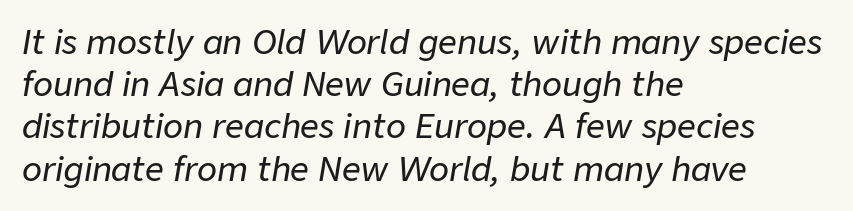
The image shows 33 px text type, italic (leaning right); set left-aligned, normal line spacing (1.28x), normal letter spacing, not underlined; low stroke contrast and a medium x-height.
